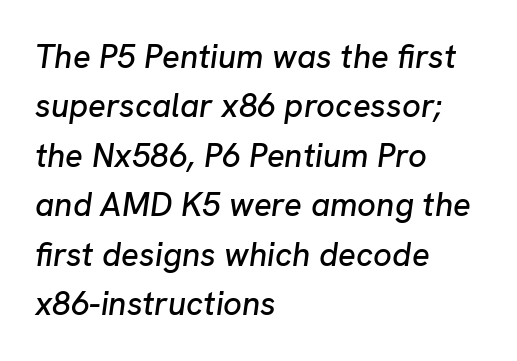
The image shows 33 px text type, italic (leaning right); set left-aligned, normal line spacing (1.5x), normal letter spacing, not underlined; low stroke contrast and a medium x-height.
